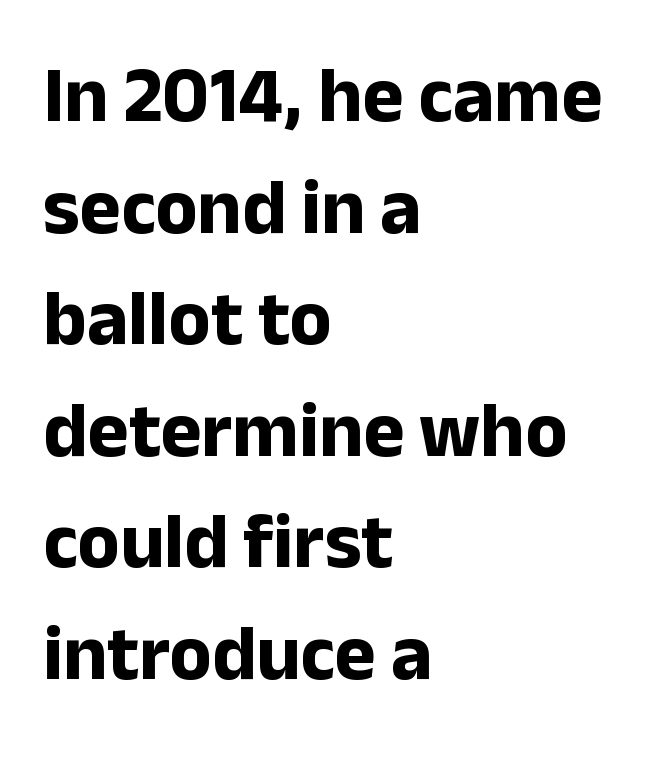
{"serif": "no", "italic": "no", "bold": "yes", "weight": "bold", "width": "normal", "stroke_contrast": "low", "x_height": "medium", "monospaced": "no", "underline": "no", "align": "left", "line_spacing": "normal", "line_spacing_ratio": 1.43, "letter_spacing": "normal", "letter_spacing_em": 0.0, "glyph_px": 78}
